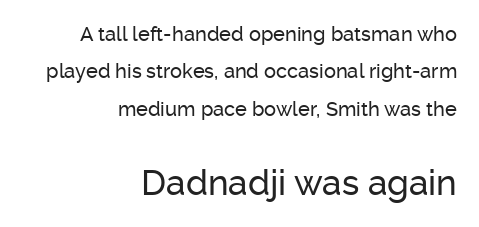
I'd call this a sans setting — the letters go barefoot. The rendering keeps characters at their native spacing. Note the varied advance widths — an 'i' is clearly narrower than an 'm'. The lines in this sample share a right terminus and differ only in where they begin. Small over large — that's the arrangement of the two blocks here. Italic: no, the glyphs are upright roman.
